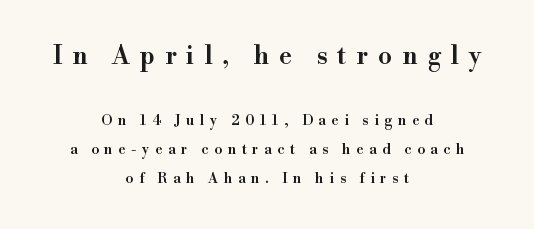
Posture: vertical. Beneath every word, the page is bare. How are the letters spaced? Widely, with obvious added tracking. What weight is shown? A semibold, between regular and bold. The text block is weighted toward neither margin, spreading evenly from the middle.
